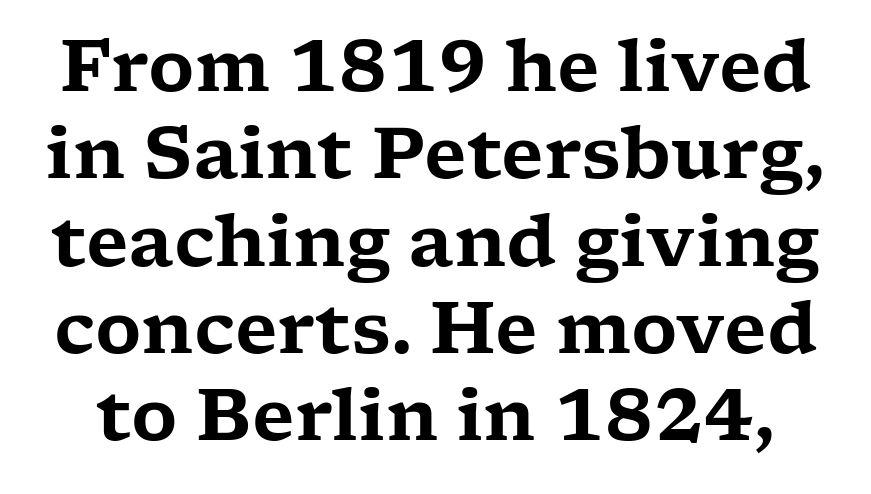
The image shows 71 px wide serif type, upright; set line spacing 1.23x, normal letter spacing, not underlined; low stroke contrast and a medium x-height.
